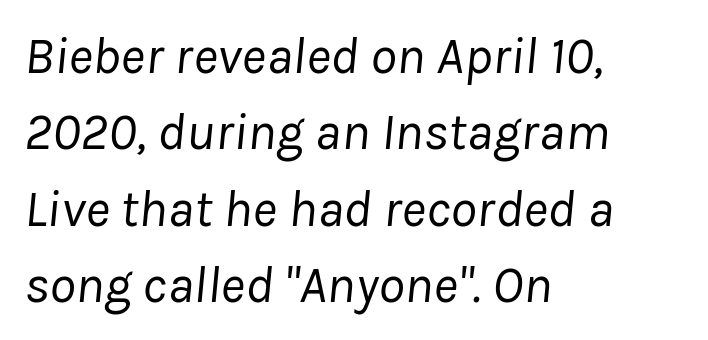
{"italic": "yes", "lean": "right", "slant_degrees": 8, "bold": "no", "weight": "regular", "width": "normal", "stroke_contrast": "low", "x_height": "medium", "monospaced": "no", "underline": "no", "align": "left", "line_spacing": "normal", "line_spacing_ratio": 1.44, "letter_spacing": "normal", "letter_spacing_em": 0.0, "glyph_px": 53}
